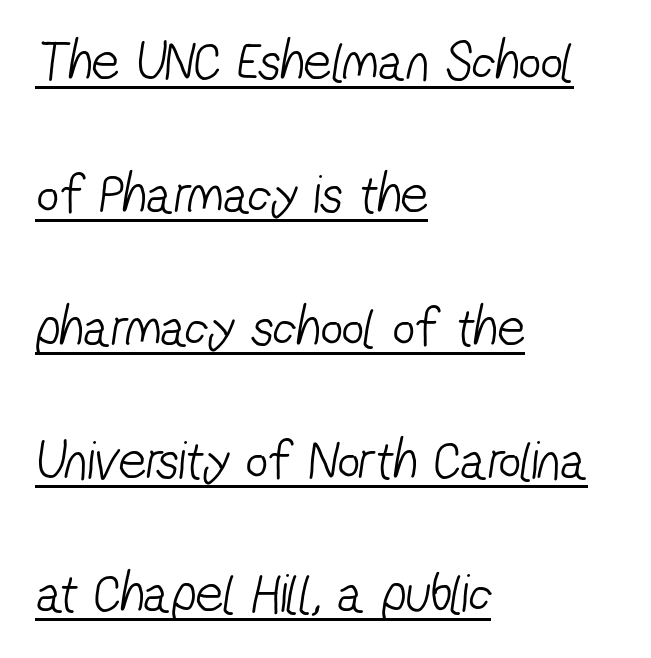
Note the varied advance widths — an 'i' is clearly narrower than an 'm'. Line spacing here is loose. A rule runs beneath these lines of type. No letter is thick-stroked: the sample isn't bold.
